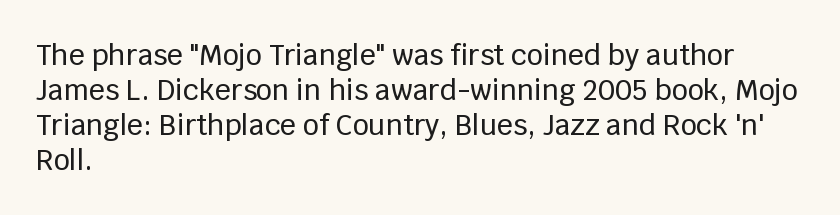
Teacher's note: observe the even left margin — that is flush-left alignment. Descender tails drop into unmarked territory. Unlike italic type, these characters show no tilt at all. Note the varied advance widths — an 'i' is clearly narrower than an 'm'. A typesetter would call this zero additional tracking.
